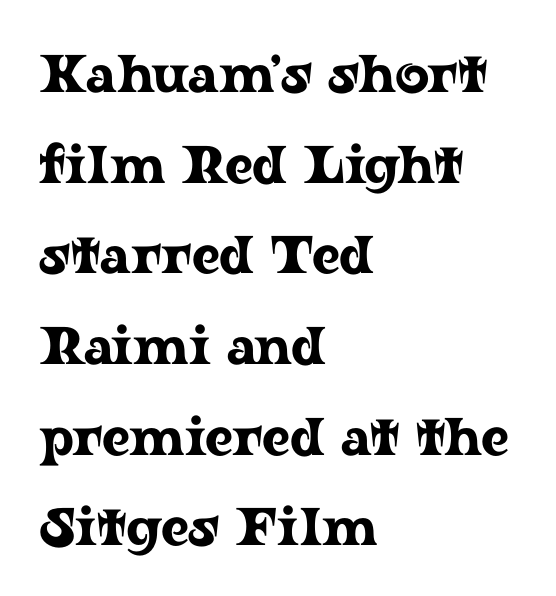
The image shows 53 px wide serif type, upright; set left-aligned, line spacing 1.71x, normal letter spacing, not underlined; low stroke contrast and a medium x-height.
